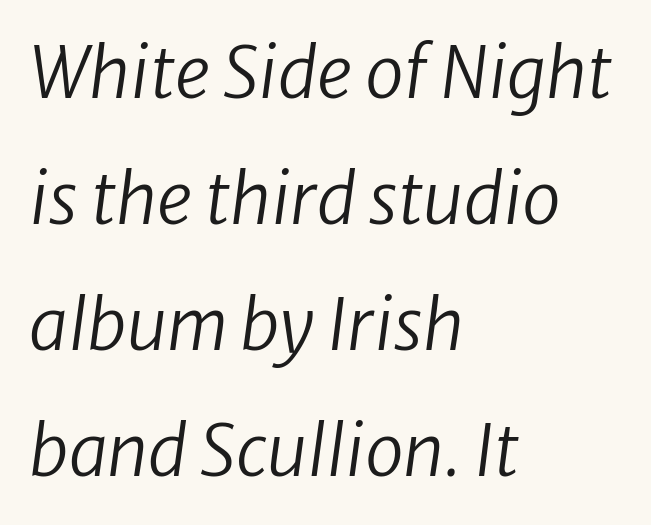
Each word holds together tightly as a unit, with standard inter-letter gaps. The baseline area is clear. These lines are rendered in a variable-pitch font. These lines were composed using italics. Caption: face not bold, strokes unweighted. One-word summary of the alignment: left.
